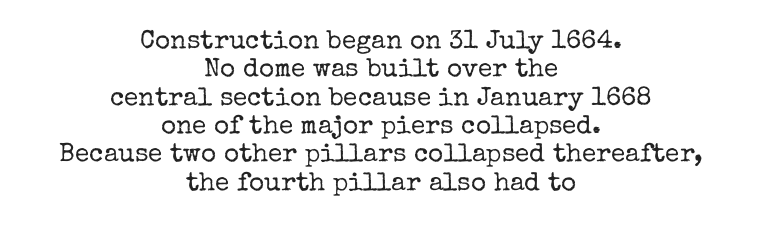
{"italic": "no", "bold": "no", "underline": "no", "align": "center", "line_spacing": "tight", "line_spacing_ratio": 1.09, "letter_spacing": "normal", "letter_spacing_em": 0.0, "glyph_px": 26}
